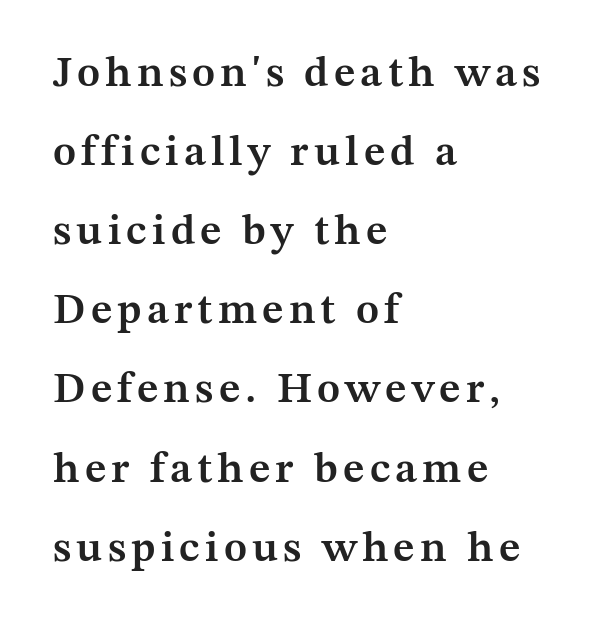
{"serif": "yes", "italic": "no", "bold": "semi", "weight": "semibold", "width": "normal", "stroke_contrast": "medium", "x_height": "medium", "monospaced": "no", "underline": "no", "align": "left", "line_spacing_ratio": 1.84, "glyph_px": 43}
